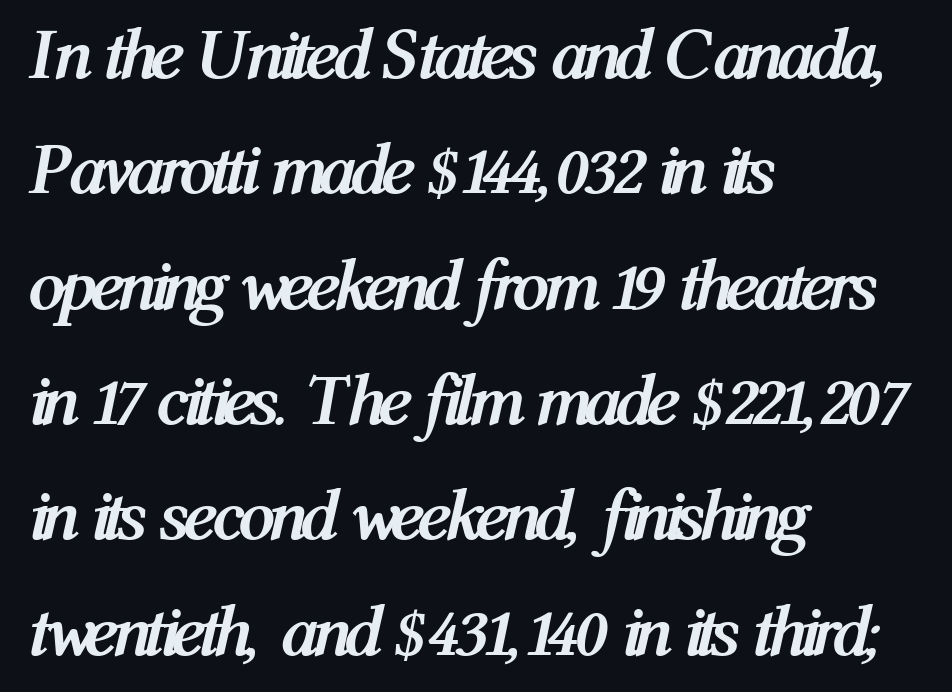
The image shows 73 px semibold, condensed type, italic (leaning right); set left-aligned, normal line spacing (1.58x), normal letter spacing, not underlined; medium stroke contrast and a medium x-height.
